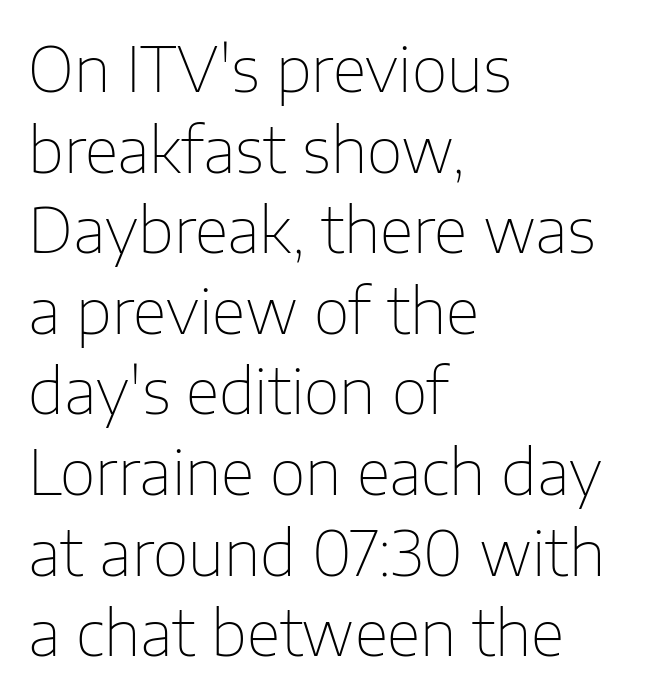
{"serif": "no", "italic": "no", "bold": "no", "weight": "thin", "width": "normal", "stroke_contrast": "low", "x_height": "medium", "monospaced": "no", "underline": "no", "align": "left", "line_spacing": "normal", "line_spacing_ratio": 1.3, "letter_spacing": "normal", "letter_spacing_em": 0.0, "glyph_px": 62}
